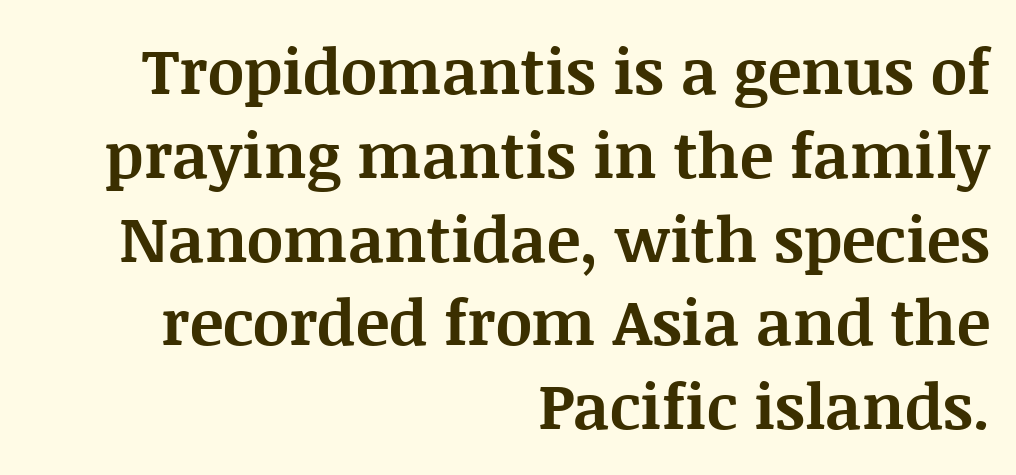
Q: Is the text bold? A: Yes.
Q: Is the text italic (slanted)? A: No, it is upright.
Q: Is the typeface a serif or a sans-serif typeface? A: Serif.
Q: Is the text underlined? A: No.
Q: How is the paragraph aligned? A: Right-aligned.
Q: Is the spacing between letters normal or unusually wide? A: Normal.
Q: Is the spacing between lines tight, normal or loose? A: Normal.
Q: Width (condensed, normal, or wide)? A: Normal.
Q: Stroke contrast? A: Medium.
Q: x-height? A: Large.
Q: Monospaced? A: No.
